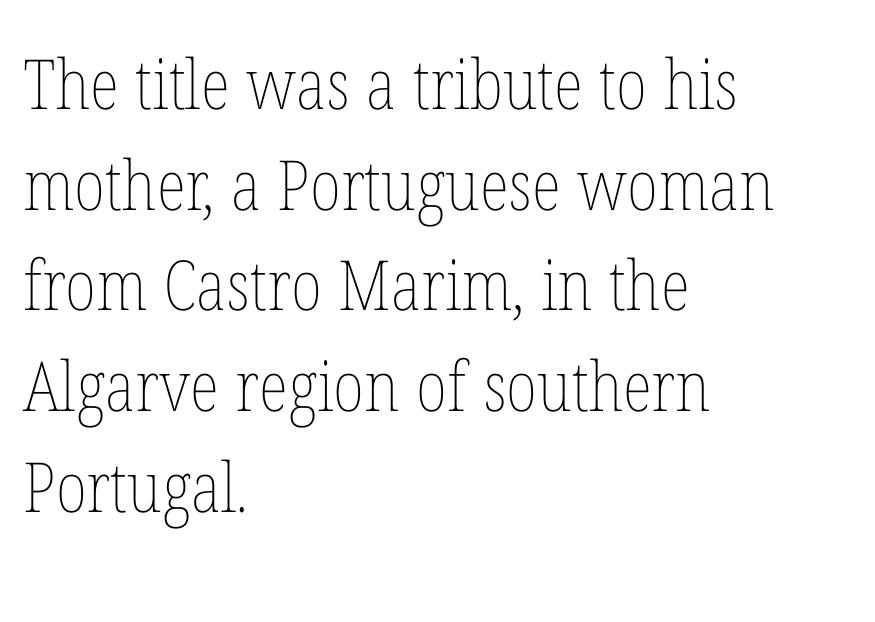
The image shows 69 px thin, condensed type, upright; set left-aligned, normal line spacing (1.46x), normal letter spacing, not underlined; low stroke contrast and a medium x-height.
